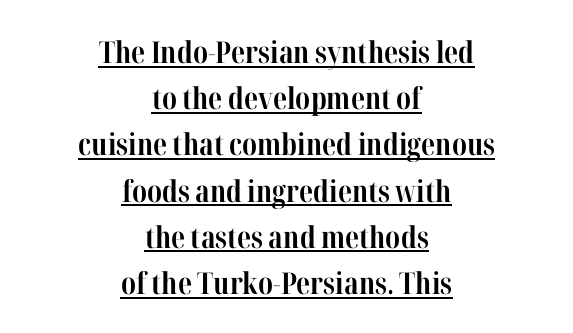
The image shows 30 px bold, condensed serif type, upright; set centered, normal line spacing (1.54x), normal letter spacing, underlined; high stroke contrast and a medium x-height.
